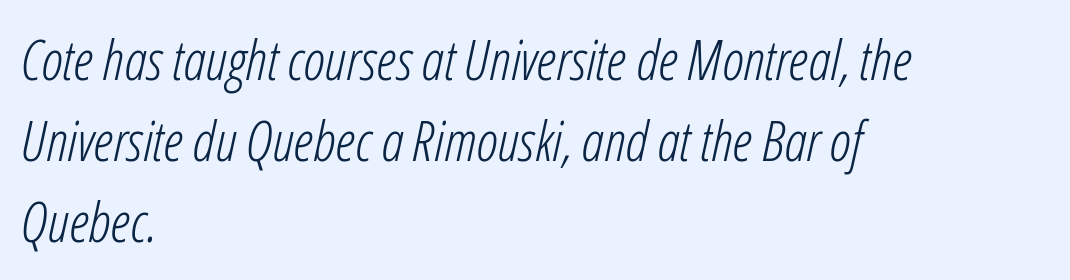
Q: Is the text bold? A: No.
Q: Is the text italic (slanted)? A: Yes, it leans right by about 12 degrees.
Q: Is the text underlined? A: No.
Q: How is the paragraph aligned? A: Left-aligned.
Q: Is the spacing between letters normal or unusually wide? A: Normal.
Q: Is the spacing between lines tight, normal or loose? A: Normal.
Q: Width (condensed, normal, or wide)? A: Condensed.
Q: Stroke contrast? A: Low.
Q: x-height? A: Medium.
Q: Monospaced? A: No.
